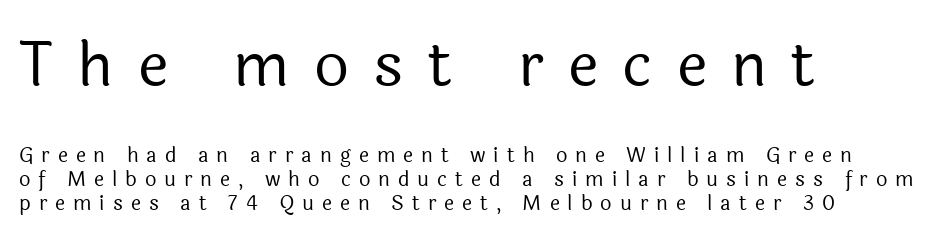
{"serif": "no", "italic": "no", "bold": "no", "weight": "regular", "width": "normal", "x_height": "medium", "monospaced": "no", "underline": "no", "align": "left", "line_spacing_ratio": 1.19, "letter_spacing": "wide", "letter_spacing_em": 0.4, "larger_block": "first", "size_ratio": 3.05, "glyph_px": 61}
